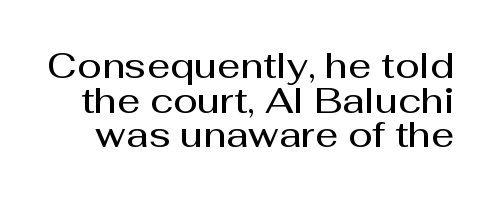
{"serif": "no", "italic": "no", "bold": "semi", "weight": "semibold", "width": "normal", "stroke_contrast": "medium", "x_height": "medium", "monospaced": "no", "underline": "no", "line_spacing": "tight", "line_spacing_ratio": 0.96, "letter_spacing": "normal", "letter_spacing_em": 0.0, "glyph_px": 36}
